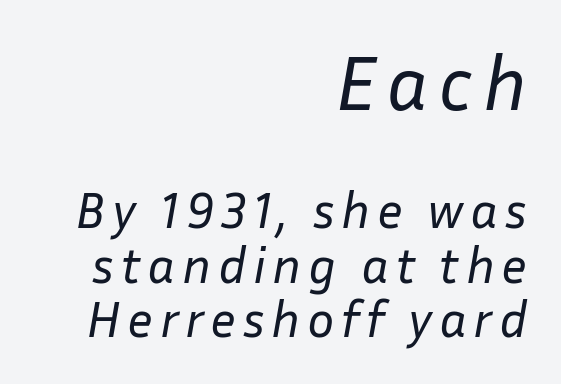
{"italic": "yes", "lean": "right", "slant_degrees": 10, "bold": "no", "weight": "regular", "width": "normal", "stroke_contrast": "low", "x_height": "medium", "monospaced": "no", "underline": "no", "align": "right", "line_spacing": "tight", "line_spacing_ratio": 1.07, "larger_block": "first", "size_ratio": 1.51, "glyph_px": 77}
